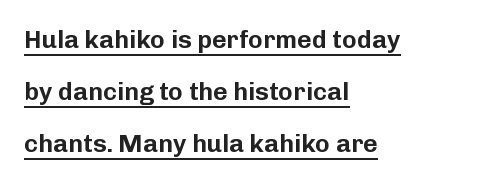
Q: Is the text italic (slanted)? A: No, it is upright.
Q: Is the text underlined? A: Yes.
Q: How is the paragraph aligned? A: Left-aligned.
Q: Is the spacing between letters normal or unusually wide? A: Normal.
Q: Is the spacing between lines tight, normal or loose? A: Loose.
